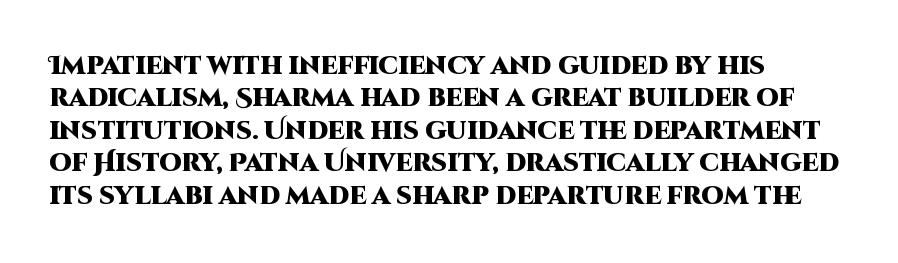
A typesetter would mark this as roman, not italic. The strokes are fattened all the way to bold. Beneath every word, the page is bare. The letters sit at their default tracking, neither squeezed nor spread. Notice how the passage keeps a crisp vertical edge on the left only. The lines sit at an ordinary, default distance from one another.
